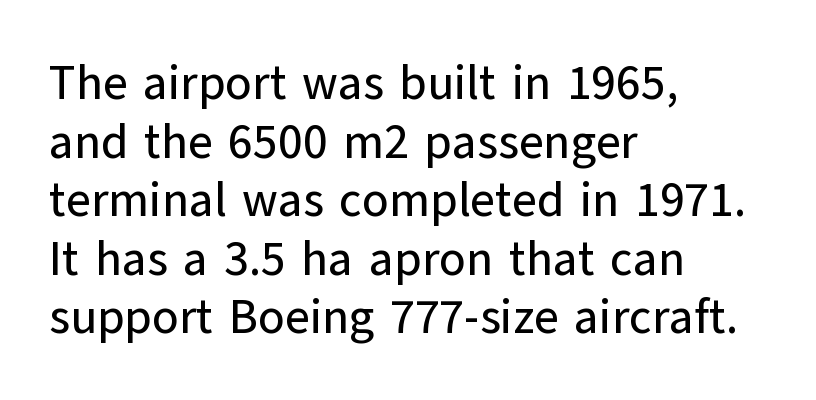
Tall strokes in this sample are plumb rather than angled. Here the designer chose a conventional face with non-uniform glyph widths. This rendering employs a face without finishing strokes, i.e., a sans-serif. Descenders hang freely into open space. Does the copy run flush right? No — it runs flush left. No extra tracking has been applied to these lines.
